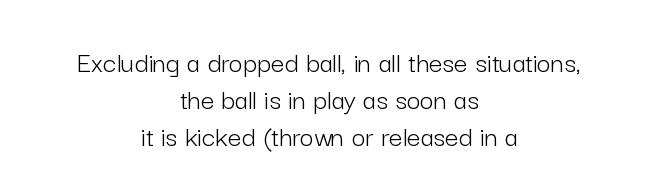
Is there any slant? The stems are plumb. A clean baseline with only descenders dipping below it. Character widths vary here, with narrow letters taking less room than wide ones. The cut favours lightness, reaching ordinary text weight at its darkest.
